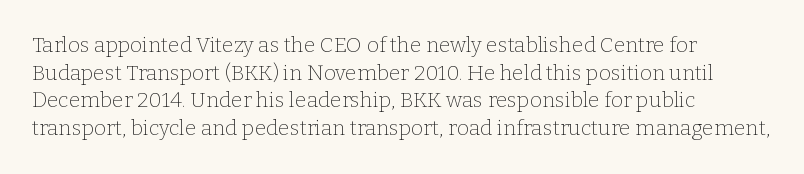
Every stem runs plumb, perpendicular to the baseline. Leftover space on each line is placed entirely after the last word. Check the space under the baseline: it is left empty. This reads as an unemphasized weight, regular at the heaviest. Caption: standard tracking, unaltered.
